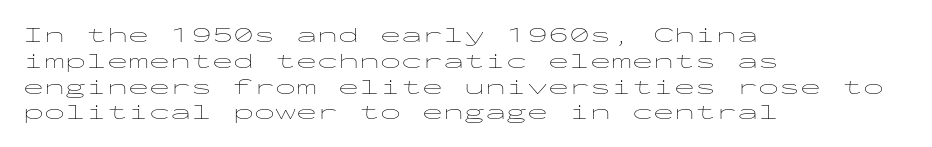
The image shows 21 px text type, upright; set left-aligned, line spacing 1.23x, normal letter spacing, not underlined.
